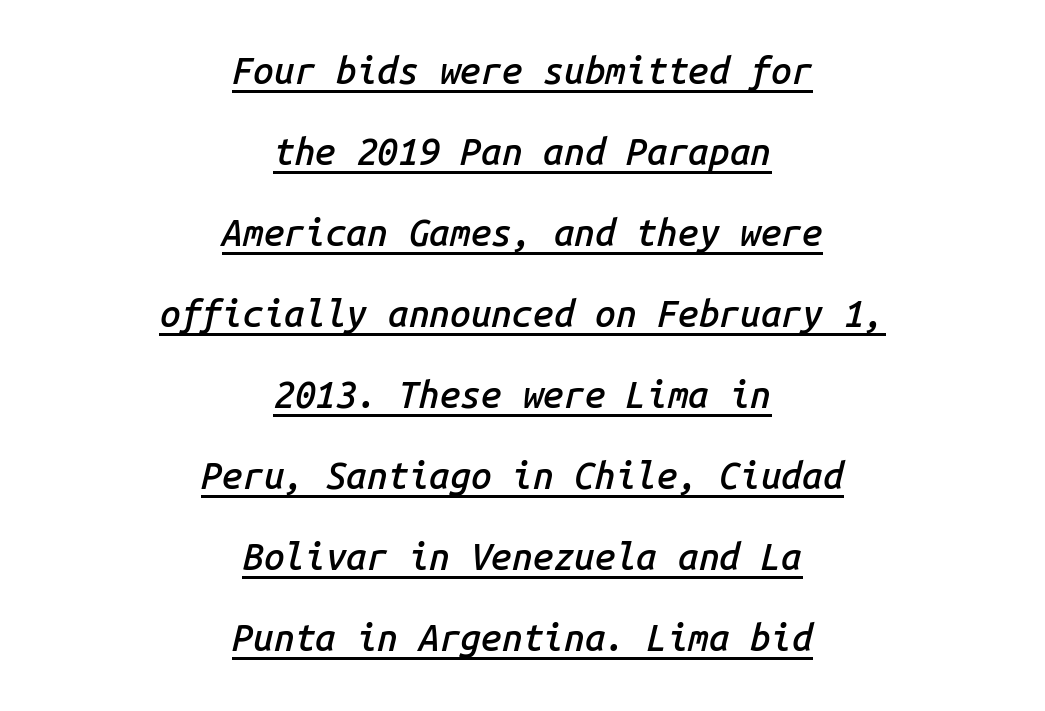
The image shows 37 px semibold type, italic (leaning right), monospaced; set centered, loose line spacing (2.19x), normal letter spacing, underlined; low stroke contrast and a medium x-height.
